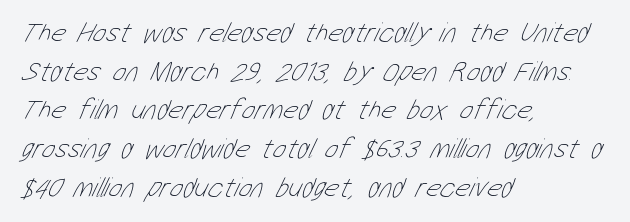
The rendering uses natural spacing where letterforms have individual widths. This rendering uses left alignment, leaving the right contour irregular. No chunkiness to these letters — they're not bold. Short note: letters normally spaced. Interline gaps are of average width in this sample.
